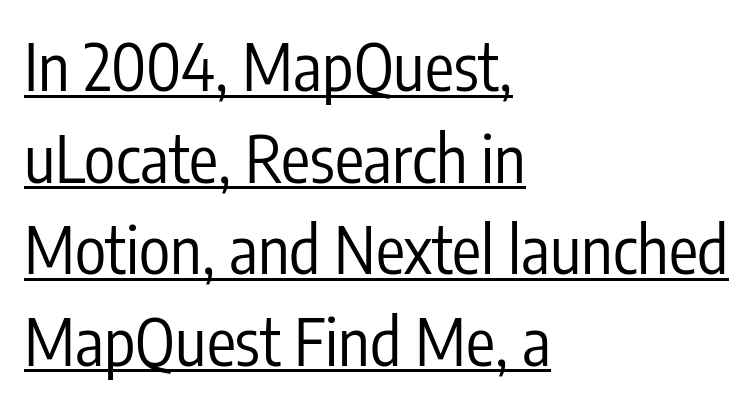
Q: Is the text bold? A: No.
Q: Is the text italic (slanted)? A: No, it is upright.
Q: Is the typeface a serif or a sans-serif typeface? A: Sans-serif.
Q: Is the text underlined? A: Yes.
Q: How is the paragraph aligned? A: Left-aligned.
Q: Is the spacing between letters normal or unusually wide? A: Normal.
Q: Is the spacing between lines tight, normal or loose? A: Normal.
Q: Width (condensed, normal, or wide)? A: Condensed.
Q: Stroke contrast? A: Low.
Q: x-height? A: Medium.
Q: Monospaced? A: No.
